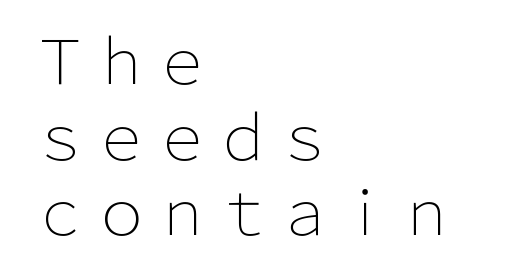
The image shows 61 px light sans-serif type, upright; set left-aligned, line spacing 1.24x, normal letter spacing, not underlined; low stroke contrast and a medium x-height.
